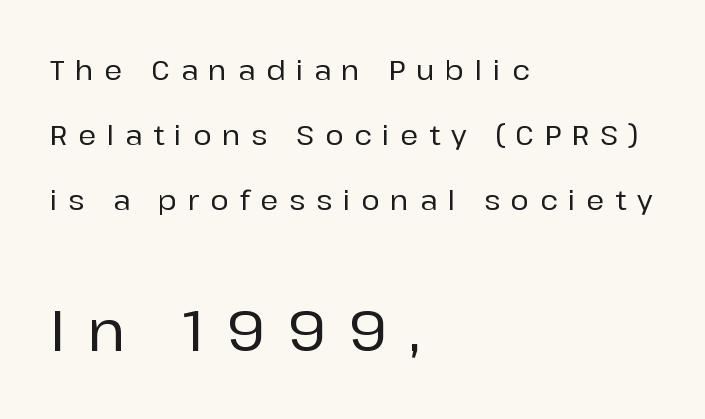
Q: Is the text italic (slanted)? A: No, it is upright.
Q: Is the typeface a serif or a sans-serif typeface? A: Sans-serif.
Q: Is the text underlined? A: No.
Q: How is the paragraph aligned? A: Left-aligned.
Q: Is the spacing between letters normal or unusually wide? A: Unusually wide.
Q: Is the spacing between lines tight, normal or loose? A: Loose.
Q: Which block of text is set in a larger size, the first (top) or the second (bottom)? A: The second (bottom) one.
Q: Width (condensed, normal, or wide)? A: Normal.
Q: Stroke contrast? A: Low.
Q: x-height? A: Medium.
Q: Monospaced? A: No.
